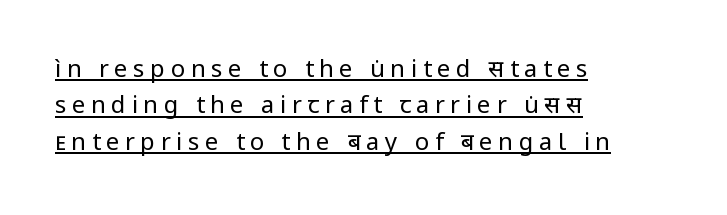
The image shows 24 px text type, upright; set left-aligned, normal line spacing (1.52x), unusually wide letter spacing (+0.23 em), underlined.
